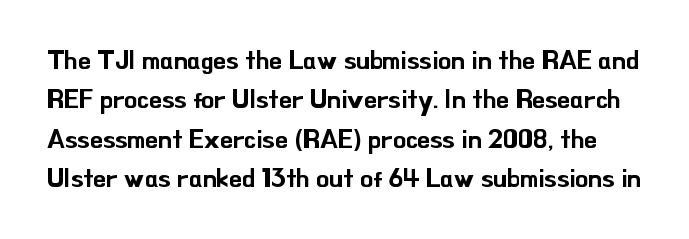
The image shows 26 px text type, upright; set normal line spacing (1.51x), normal letter spacing, not underlined.
